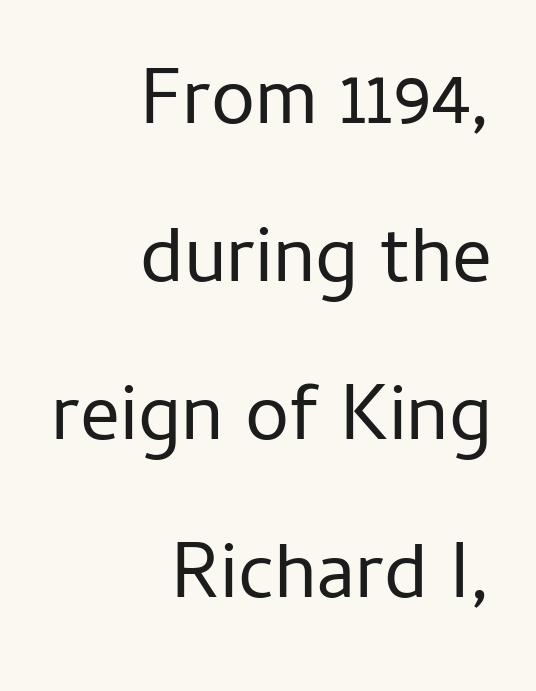
The letters stand upright; this is a roman face. Notice how the passage keeps a crisp vertical edge on the right only. Rows of type keep a wide berth in the vertical direction. Is this a sans? Yes — the strokes have no serifs. The specimen omits any rule beneath the text block's lines. There is no visible air inserted between adjacent glyphs.
